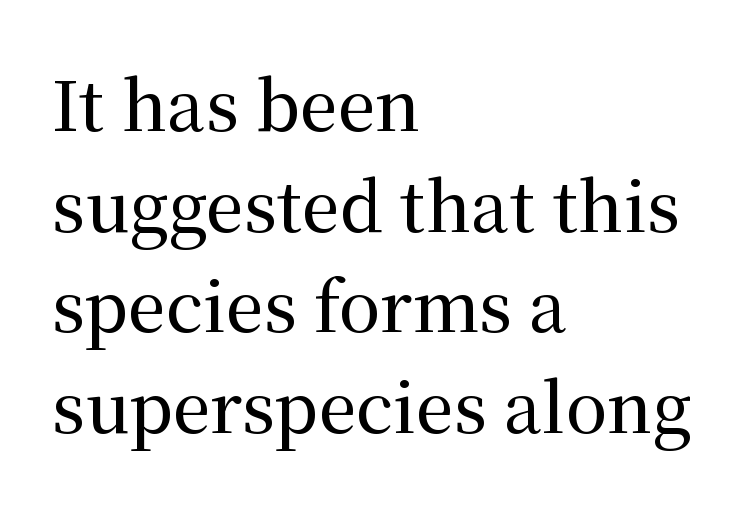
Q: Is the text italic (slanted)? A: No, it is upright.
Q: Is the typeface a serif or a sans-serif typeface? A: Serif.
Q: Is the text underlined? A: No.
Q: How is the paragraph aligned? A: Left-aligned.
Q: Is the spacing between letters normal or unusually wide? A: Normal.
Q: Is the spacing between lines tight, normal or loose? A: Normal.
Q: Width (condensed, normal, or wide)? A: Normal.
Q: Stroke contrast? A: Medium.
Q: x-height? A: Medium.
Q: Monospaced? A: No.
